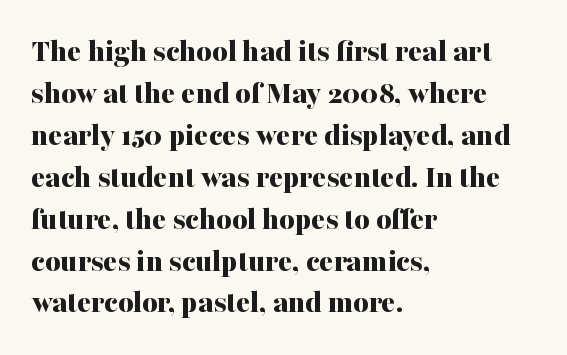
{"serif": "yes", "italic": "no", "bold": "yes", "weight": "bold", "width": "normal", "stroke_contrast": "medium", "x_height": "medium", "monospaced": "no", "underline": "no", "align": "left", "line_spacing": "normal", "line_spacing_ratio": 1.27, "letter_spacing": "normal", "letter_spacing_em": 0.0, "glyph_px": 33}
